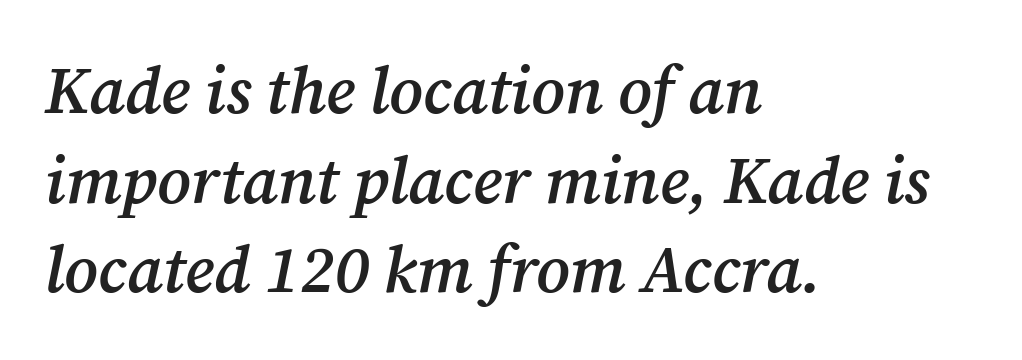
The image shows 65 px semibold serif type, italic (leaning right); set left-aligned, normal line spacing (1.38x), normal letter spacing, not underlined; medium stroke contrast and a medium x-height.
